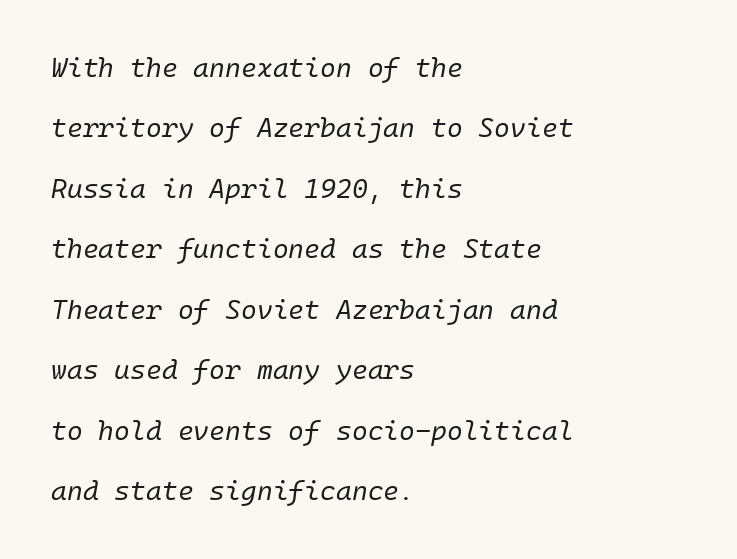
The image shows 27 px text type, italic (leaning right); set left-aligned, loose line spacing (2.24x), normal letter spacing, not underlined.
